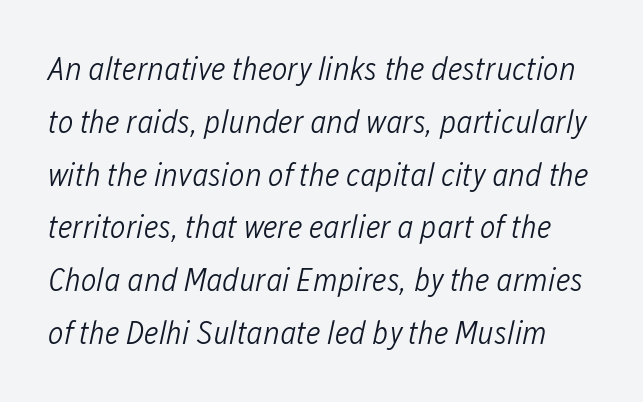
{"italic": "yes", "lean": "right", "slant_degrees": 12, "bold": "no", "weight": "light", "width": "condensed", "stroke_contrast": "low", "x_height": "medium", "monospaced": "no", "underline": "no", "line_spacing": "normal", "line_spacing_ratio": 1.6, "letter_spacing": "normal", "letter_spacing_em": 0.0, "glyph_px": 33}
